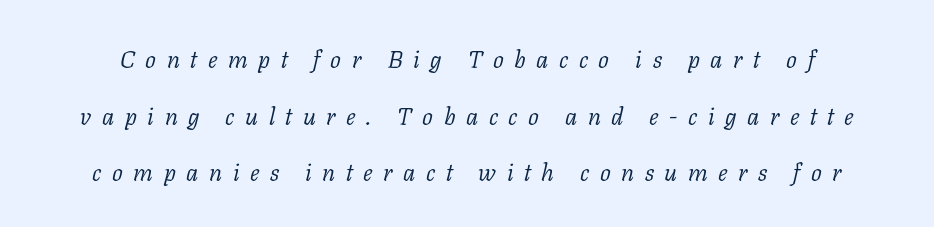
{"italic": "yes", "lean": "right", "slant_degrees": 11, "bold": "no", "underline": "no", "line_spacing": "loose", "line_spacing_ratio": 2.36, "letter_spacing": "wide", "letter_spacing_em": 0.44, "glyph_px": 24}
